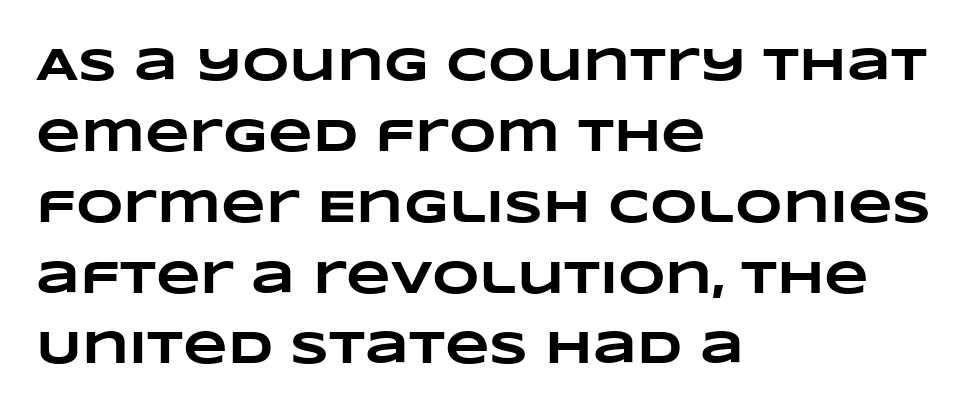
{"bold": "yes", "weight": "heavy", "width": "wide", "stroke_contrast": "low", "x_height": "large", "monospaced": "no", "underline": "no", "align": "left", "line_spacing": "normal", "line_spacing_ratio": 1.54, "letter_spacing": "normal", "letter_spacing_em": 0.0, "glyph_px": 46}
